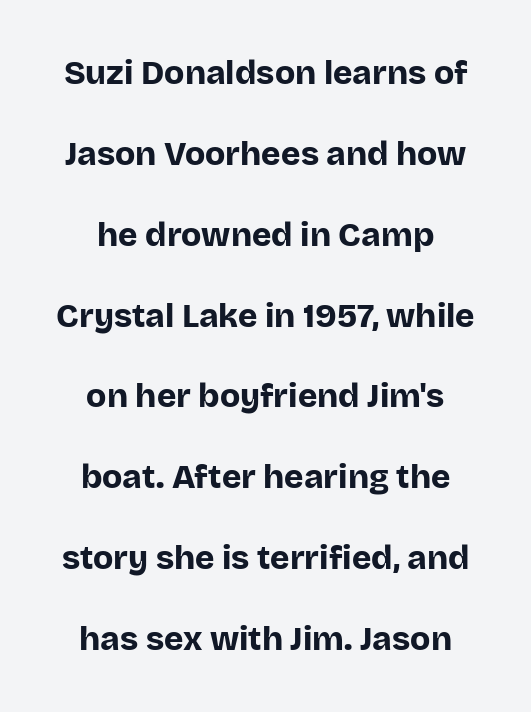
The image shows 33 px bold sans-serif type, upright; set centered, loose line spacing (2.45x), normal letter spacing, not underlined; low stroke contrast and a large x-height.
